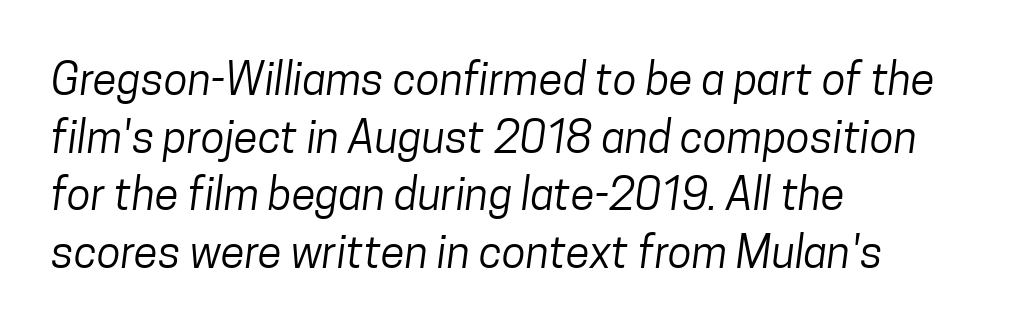
The face used here is rendered with its standard letterfit. Compared with typical paragraphs, the rows here are spaced about the same. Each line starts at the same left margin while the right side varies. Unlike a traditional serif, this face leaves its strokes unadorned. The face used here is proportionally spaced, like ordinary book or web type. This reads as an unemphasized weight, regular at the heaviest.
